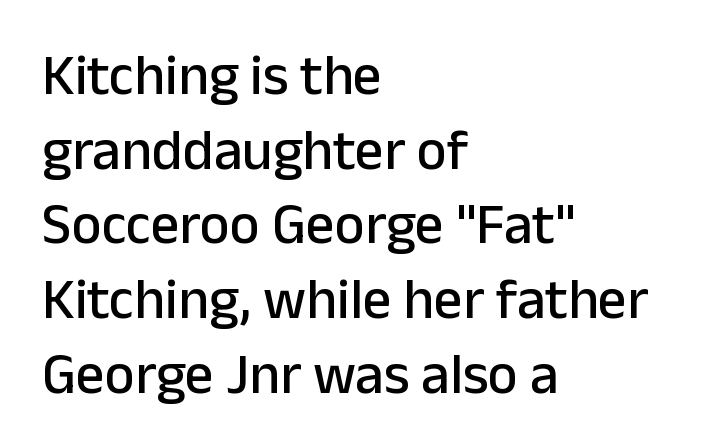
{"serif": "no", "italic": "no", "width": "normal", "stroke_contrast": "low", "x_height": "medium", "monospaced": "no", "underline": "no", "align": "left", "line_spacing": "normal", "line_spacing_ratio": 1.31, "letter_spacing": "normal", "letter_spacing_em": 0.0, "glyph_px": 57}
